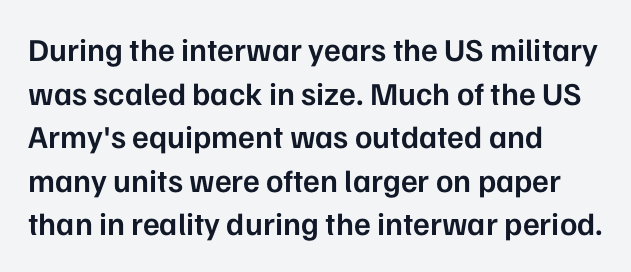
Slightly chunky letters — semibold, I'd say, not full bold. Standard letterfit; no display-style spreading of the glyphs. The font family rendered here belongs to the sans-serif group. Each new line begins a customary step beneath the previous one.
